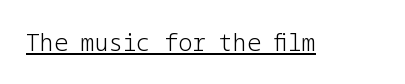
The image shows 23 px text type, upright; set normal letter spacing, underlined.
